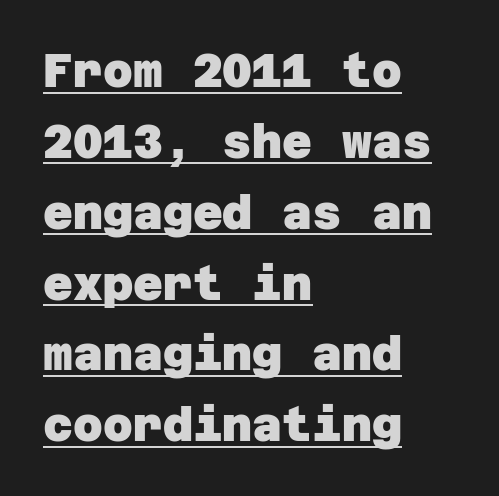
Serif or sans? Sans — the stroke terminals are bare. Compared with an ordinary text face, these strokes are far heavier — a full bold. Left-aligned paragraph, ragged on the right. A rule runs beneath these lines of type.
